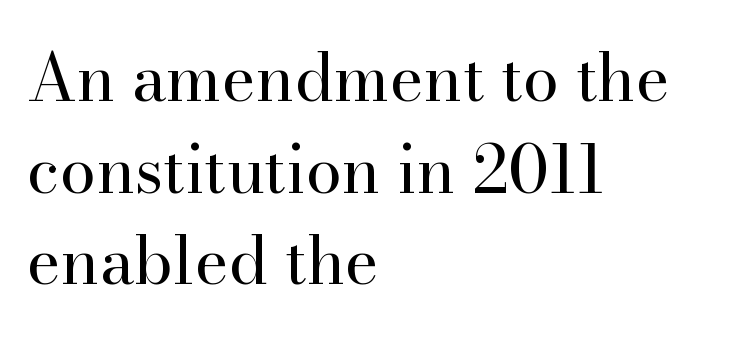
One glance says typical: line gaps are just what's usual. Characters remain perfectly vertical along every line. Type without underlining. Honestly, the letter spacing is just normal — you wouldn't notice it.
